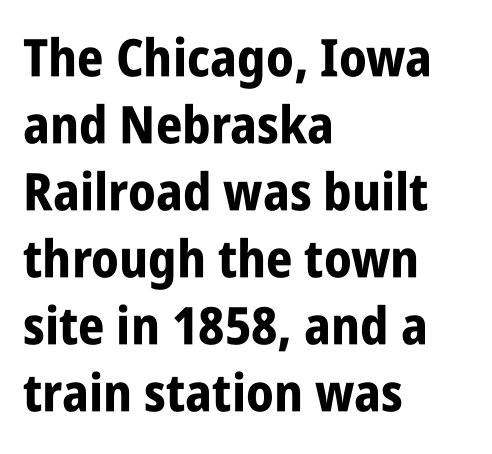
Q: Is the text bold? A: Yes.
Q: Is the text italic (slanted)? A: No, it is upright.
Q: Is the typeface a serif or a sans-serif typeface? A: Sans-serif.
Q: Is the text underlined? A: No.
Q: How is the paragraph aligned? A: Left-aligned.
Q: Is the spacing between letters normal or unusually wide? A: Normal.
Q: Is the spacing between lines tight, normal or loose? A: Normal.
Q: Width (condensed, normal, or wide)? A: Condensed.
Q: Stroke contrast? A: Low.
Q: x-height? A: Large.
Q: Monospaced? A: No.
